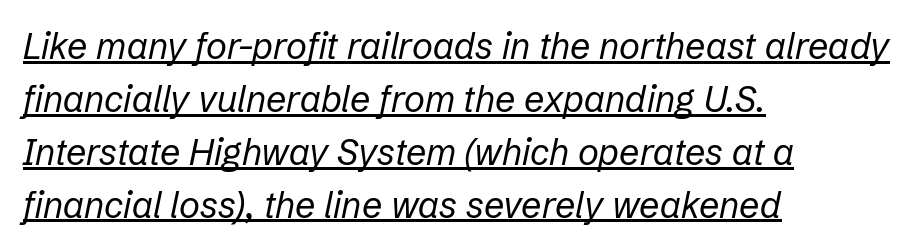
{"italic": "yes", "lean": "right", "slant_degrees": 12, "bold": "no", "weight": "regular", "width": "normal", "stroke_contrast": "low", "x_height": "medium", "monospaced": "no", "underline": "yes", "align": "left", "line_spacing": "normal", "line_spacing_ratio": 1.47, "letter_spacing": "normal", "letter_spacing_em": 0.0, "glyph_px": 36}
